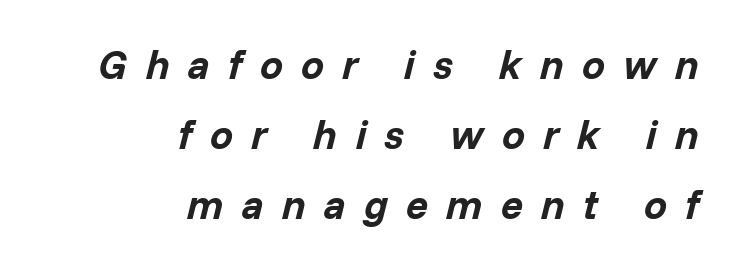
Casual observation: everything's shoved over to the right. Every letter is thick-stroked: bold, no question. Decoration check: the copy has no underline. Caption: expanded tracking, letters set apart. The passage shown is typed in a proportional face where columns would drift.
